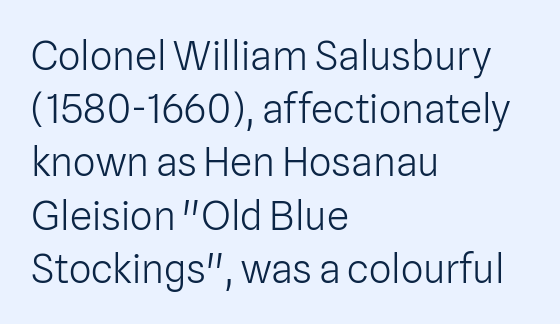
The image shows 40 px light sans-serif type, upright; set left-aligned, normal line spacing (1.33x), normal letter spacing, not underlined; low stroke contrast and a medium x-height.
